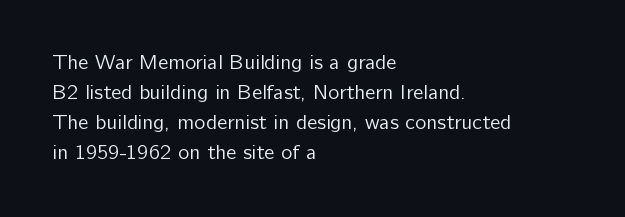
The image shows 21 px text type, upright; set left-aligned, normal line spacing (1.43x), normal letter spacing, not underlined.
